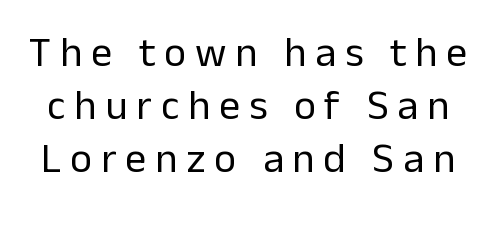
Underline: absent. Typographically, this falls in the sans-serif category. Weight: in the light-to-regular range. The rendering uses natural spacing where letterforms have individual widths. Successive baselines arrive at the customary interval. This is the regular roman posture of the typeface.
